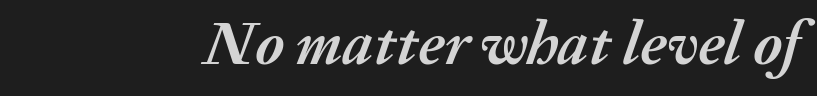
{"italic": "yes", "lean": "right", "slant_degrees": 20, "bold": "yes", "weight": "semibold", "width": "normal", "stroke_contrast": "medium", "x_height": "medium", "monospaced": "no", "underline": "no", "letter_spacing": "normal", "letter_spacing_em": 0.0, "glyph_px": 61}
